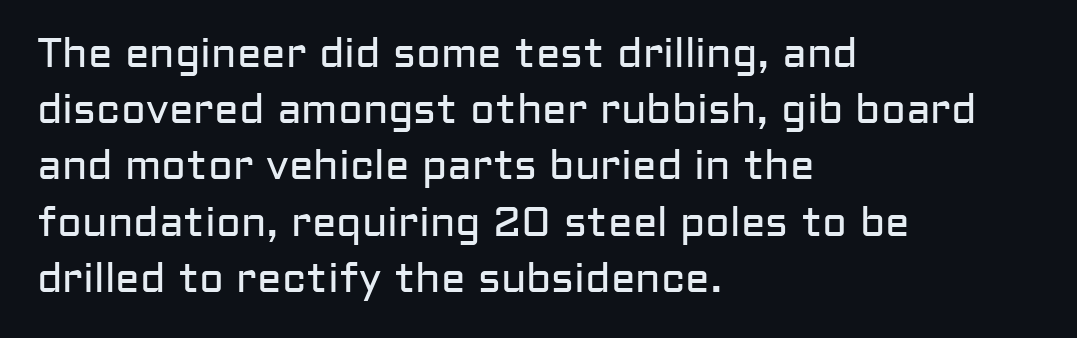
Casual observation: everything's shoved over to the left. The space beneath each line is pristine and unruled. Horizontal bands of white between lines are of average thickness. Check where the strokes stop: nothing finishes them off — pure sans. Does the lettering tilt? It doesn't — this is upright.
